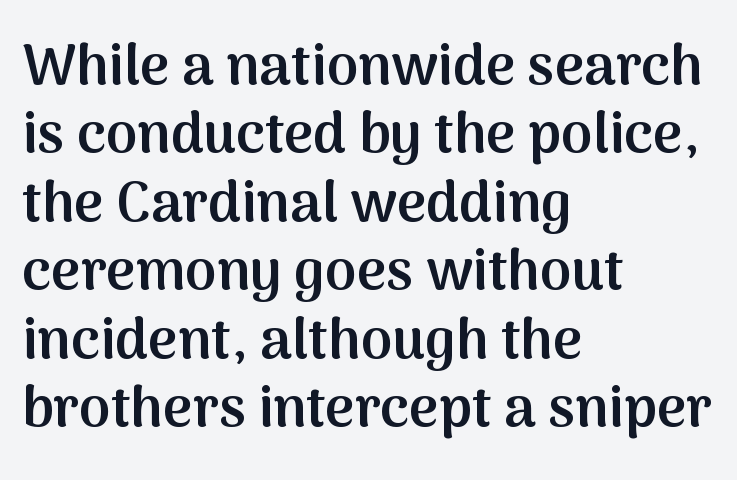
The image shows 57 px semibold sans-serif type, upright; set left-aligned, line spacing 1.2x, normal letter spacing, not underlined; medium stroke contrast and a medium x-height.
